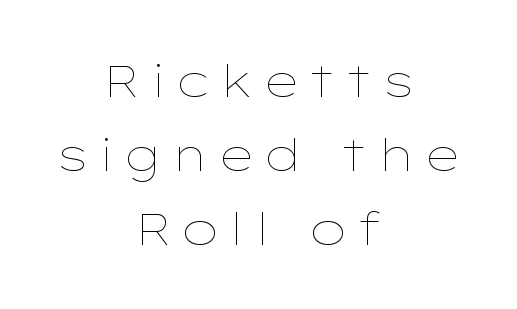
The image shows 45 px thin, wide type, upright; set centered, normal line spacing (1.64x), not underlined; low stroke contrast and a medium x-height.
